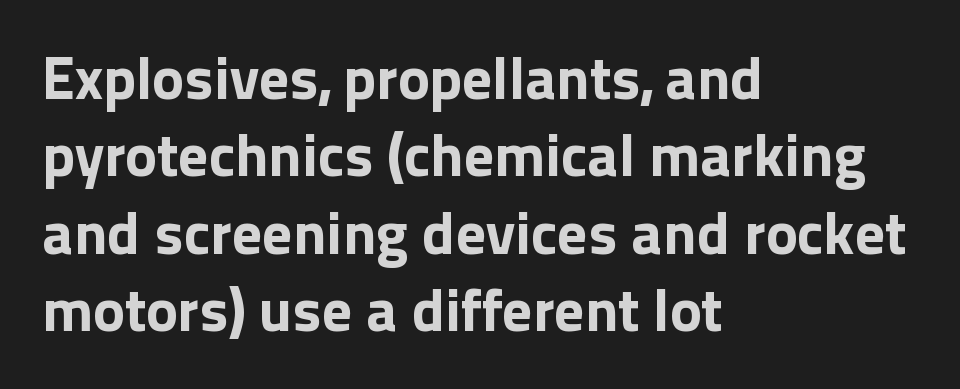
Here the designer chose a conventional face with non-uniform glyph widths. Baseline-to-baseline distance is the conventional proportion of letter height. Ordinary non-slanted type is in use. The typeface chosen for these lines omits serifs.
